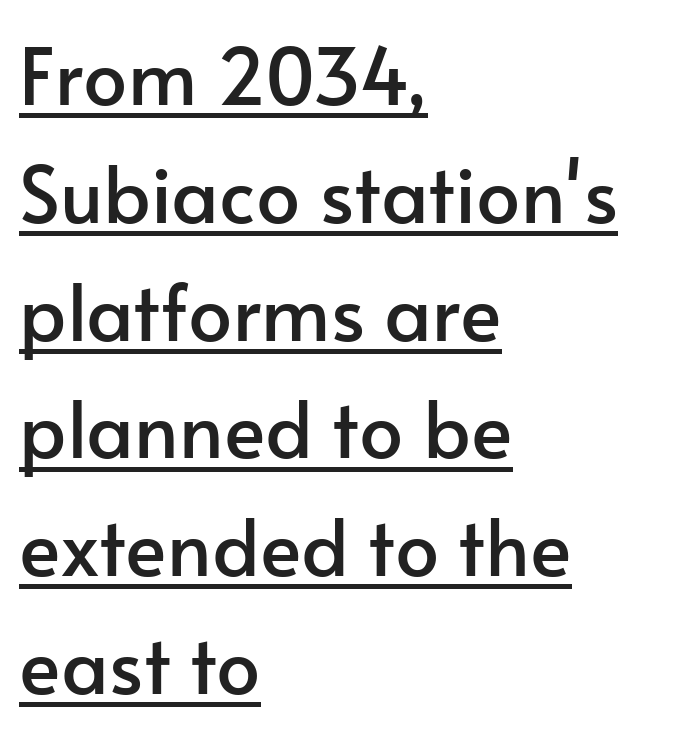
Varying glyph widths throughout — classic text-font behaviour. A classic flush-left, rag-right setting is used for this passage. The lettering stays uniformly vertical, giving the passage a roman look. Regarding serifs, this sample does without them. The glyphs are accompanied by a horizontal stroke just below them.
